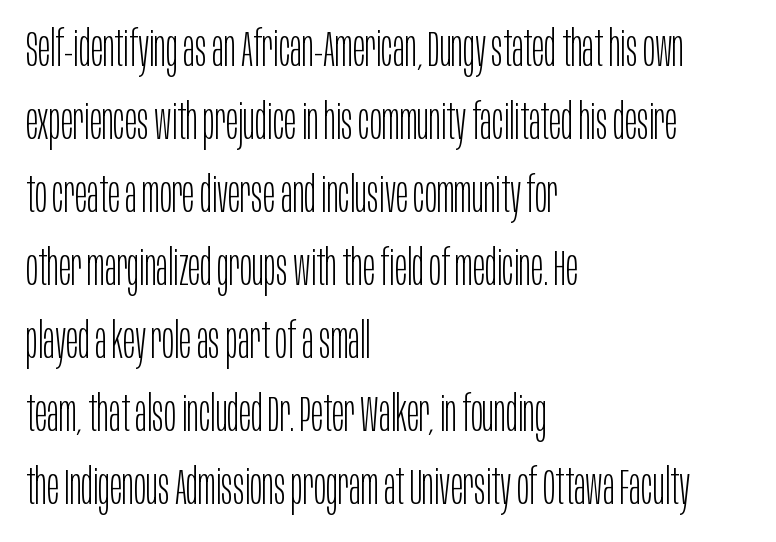
{"serif": "no", "italic": "no", "bold": "no", "weight": "light", "width": "condensed", "stroke_contrast": "low", "x_height": "large", "monospaced": "no", "underline": "no", "align": "left", "line_spacing": "normal", "line_spacing_ratio": 1.46, "letter_spacing": "normal", "letter_spacing_em": 0.0, "glyph_px": 50}
